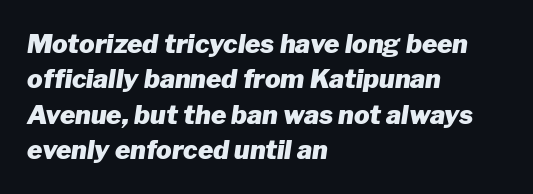
The image shows 26 px bold type, italic (leaning right); set left-aligned, normal line spacing (1.36x), normal letter spacing, not underlined.
